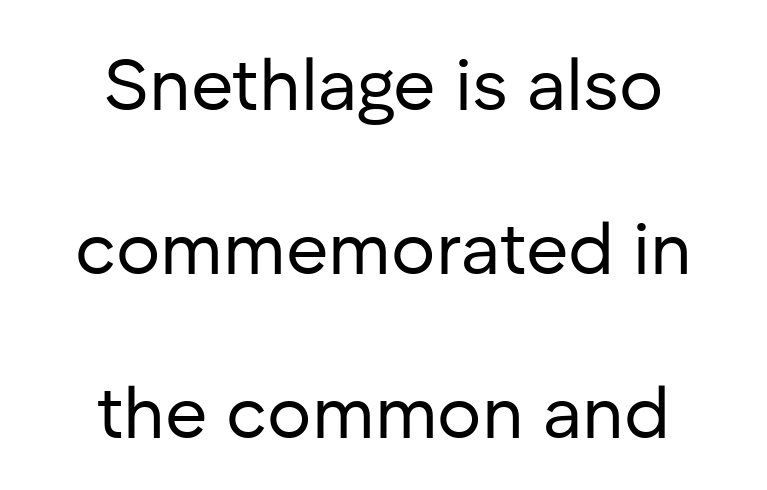
The image shows 73 px regular-weight sans-serif type, upright; set centered, loose line spacing (2.25x), normal letter spacing, not underlined; low stroke contrast and a medium x-height.
